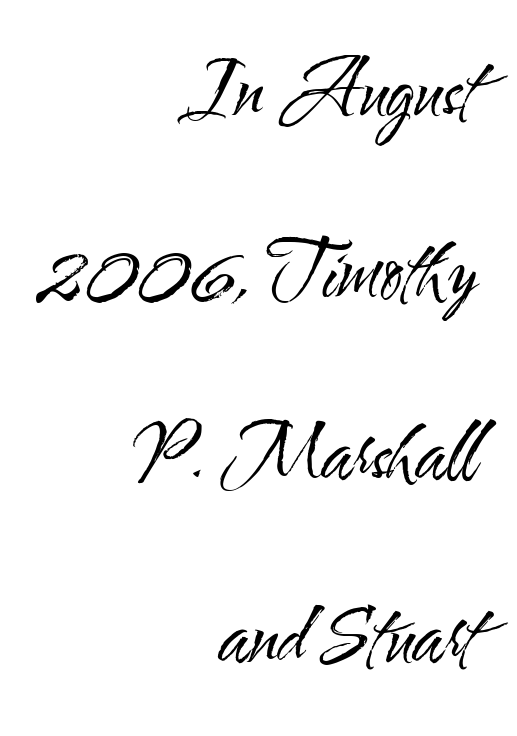
Q: Is the text bold? A: No.
Q: Is the text italic (slanted)? A: Yes.
Q: Is the typeface a serif or a sans-serif typeface? A: Sans-serif.
Q: Is the text underlined? A: No.
Q: How is the paragraph aligned? A: Right-aligned.
Q: Is the spacing between letters normal or unusually wide? A: Normal.
Q: Is the spacing between lines tight, normal or loose? A: Loose.
Q: Width (condensed, normal, or wide)? A: Condensed.
Q: Stroke contrast? A: Medium.
Q: x-height? A: Small.
Q: Monospaced? A: No.
